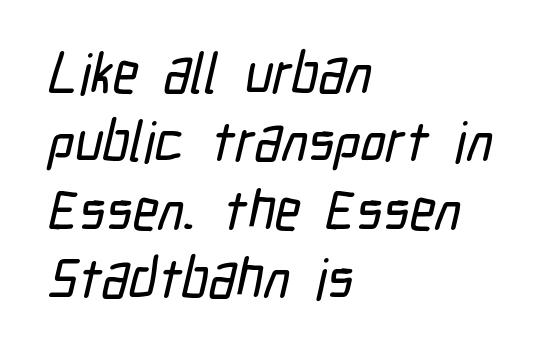
Q: Is the typeface a serif or a sans-serif typeface? A: Sans-serif.
Q: Is the text underlined? A: No.
Q: How is the paragraph aligned? A: Left-aligned.
Q: Is the spacing between letters normal or unusually wide? A: Normal.
Q: Width (condensed, normal, or wide)? A: Condensed.
Q: Stroke contrast? A: Low.
Q: x-height? A: Medium.
Q: Monospaced? A: No.
